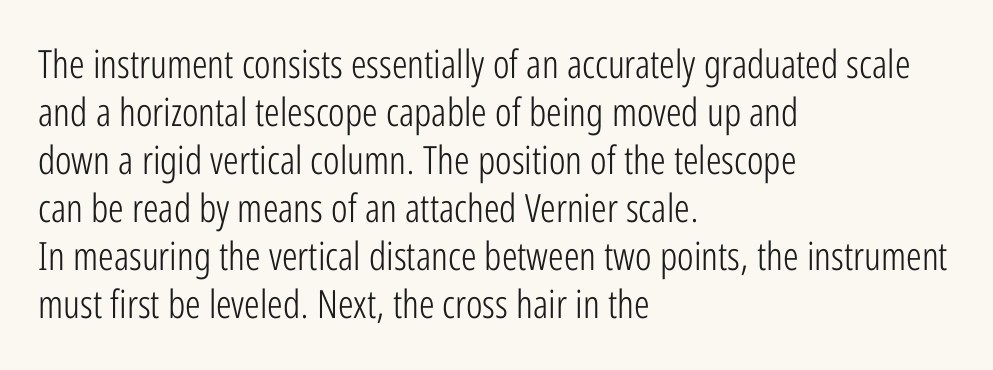
{"serif": "no", "italic": "no", "bold": "no", "weight": "light", "width": "condensed", "stroke_contrast": "low", "x_height": "medium", "monospaced": "no", "underline": "no", "align": "left", "line_spacing_ratio": 1.23, "letter_spacing": "normal", "letter_spacing_em": 0.0, "glyph_px": 39}
